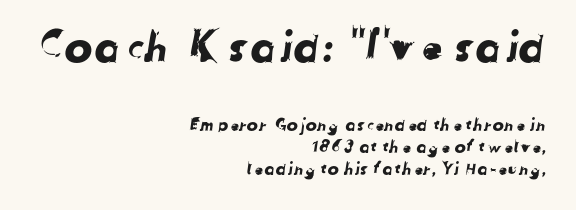
{"serif": "no", "width": "normal", "stroke_contrast": "low", "x_height": "medium", "monospaced": "no", "underline": "no", "align": "right", "line_spacing": "normal", "line_spacing_ratio": 1.29, "letter_spacing": "normal", "letter_spacing_em": 0.0, "larger_block": "first", "size_ratio": 2.47, "glyph_px": 42}
